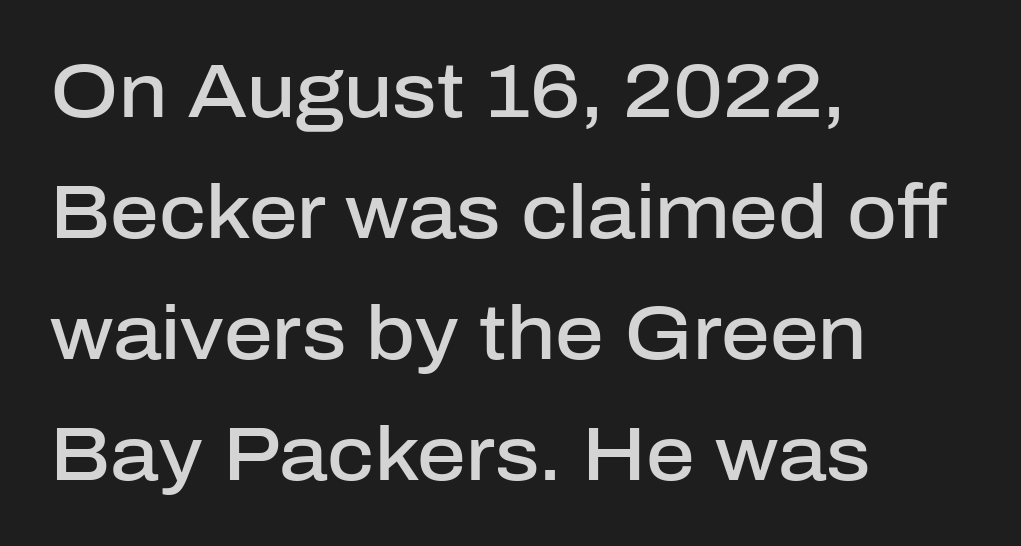
Q: Is the text bold? A: Semi-bold.
Q: Is the text italic (slanted)? A: No, it is upright.
Q: Is the typeface a serif or a sans-serif typeface? A: Sans-serif.
Q: Is the text underlined? A: No.
Q: How is the paragraph aligned? A: Left-aligned.
Q: Is the spacing between letters normal or unusually wide? A: Normal.
Q: Is the spacing between lines tight, normal or loose? A: Normal.
Q: Width (condensed, normal, or wide)? A: Normal.
Q: Stroke contrast? A: Low.
Q: x-height? A: Medium.
Q: Monospaced? A: No.
